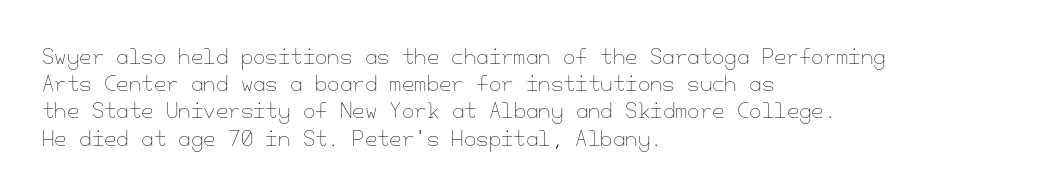
The image shows 20 px text type, upright; set left-aligned, normal line spacing (1.36x), normal letter spacing, not underlined.
